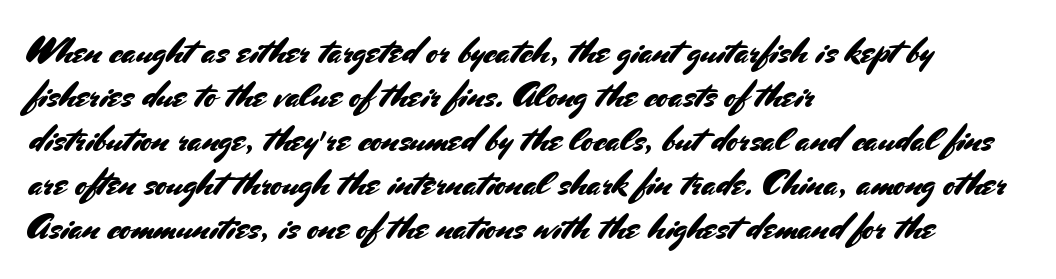
Tracking value appears to be zero — textbook default spacing. Here the designer chose a conventional face with non-uniform glyph widths. The zone under the glyphs is completely vacant. Nothing sits at the stroke ends, so this counts as sans-serif.
